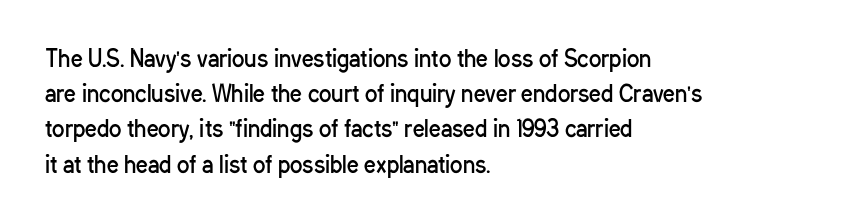
{"italic": "no", "bold": "no", "underline": "no", "align": "left", "line_spacing": "normal", "line_spacing_ratio": 1.53, "letter_spacing": "normal", "letter_spacing_em": 0.0, "glyph_px": 23}
